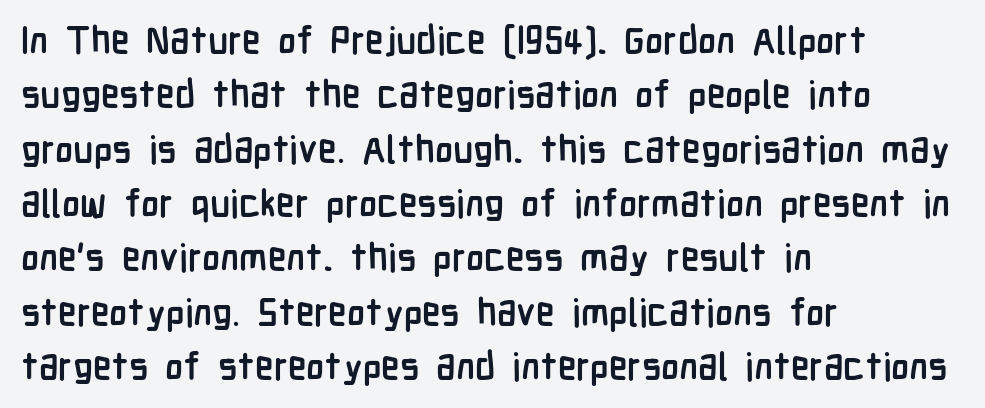
{"serif": "no", "italic": "no", "bold": "yes", "weight": "semibold", "width": "condensed", "stroke_contrast": "low", "x_height": "medium", "monospaced": "no", "underline": "no", "align": "left", "line_spacing": "normal", "line_spacing_ratio": 1.43, "letter_spacing": "normal", "letter_spacing_em": 0.0, "glyph_px": 38}
